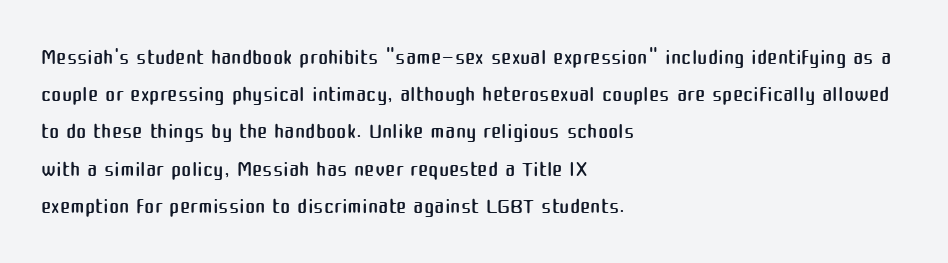
The image shows 31 px regular-weight sans-serif type, upright; set left-aligned, line spacing 1.2x, normal letter spacing, not underlined; medium stroke contrast and a medium x-height.
